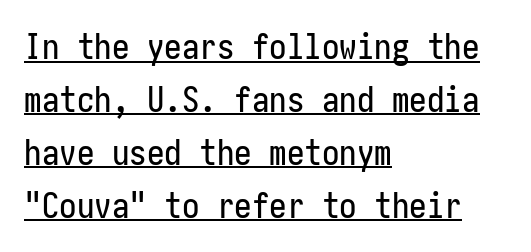
A rule runs beneath these lines of type. The passage is arranged the way most books set body copy — flush left. How would I describe the line gaps? Plain and ordinary. Type style note: lacks serifs. Characters remain perfectly vertical along every line. A typesetter would call this zero additional tracking.
